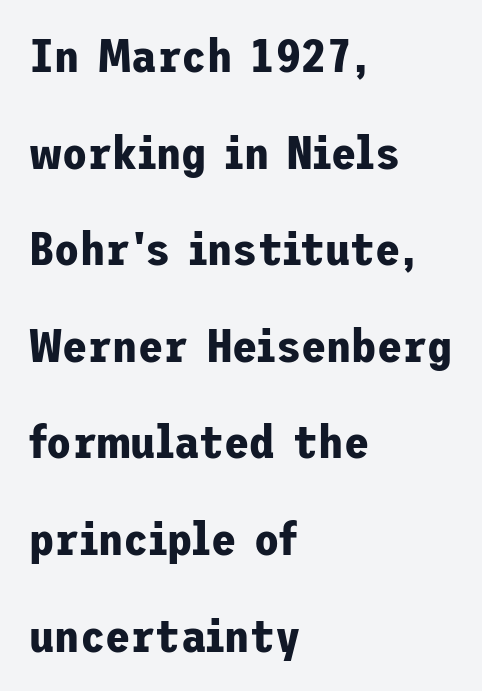
Spacing between characters is what you'd get straight out of the box. Unlike a traditional serif, this face leaves its strokes unadorned. The block of text is sparse from top to bottom, with ample space between rows. The sample has been set heavy, in full bold. This sample uses an upright cut, with every glyph sitting square on the baseline.
